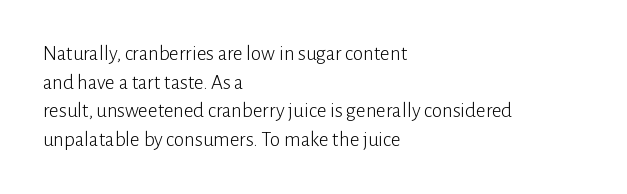
The image shows 21 px text type, upright; set left-aligned, normal line spacing (1.36x), normal letter spacing, not underlined.
